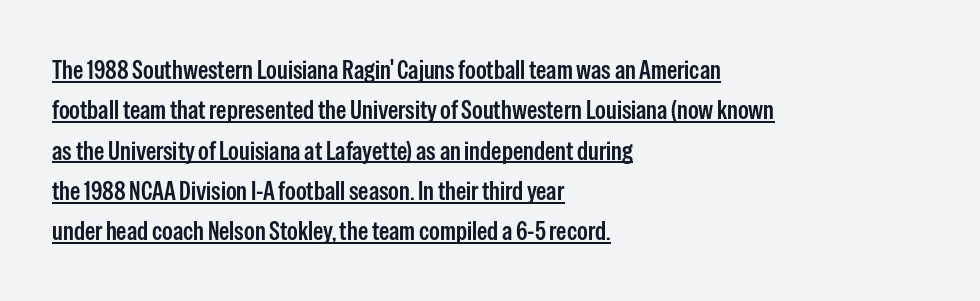
The image shows 26 px text type, upright; set left-aligned, normal line spacing (1.55x), normal letter spacing, underlined.
